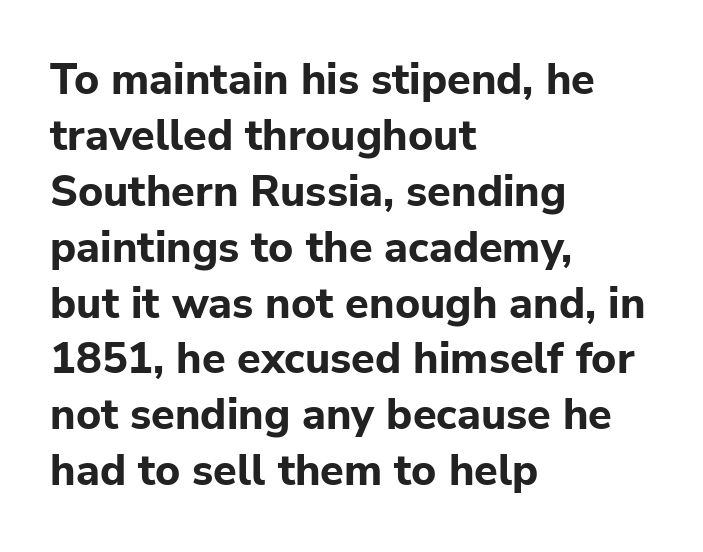
The image shows 43 px bold sans-serif type, upright; set left-aligned, normal line spacing (1.3x), normal letter spacing, not underlined; low stroke contrast and a medium x-height.
